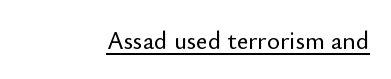
The image shows 25 px text type, upright; set normal letter spacing, underlined.
